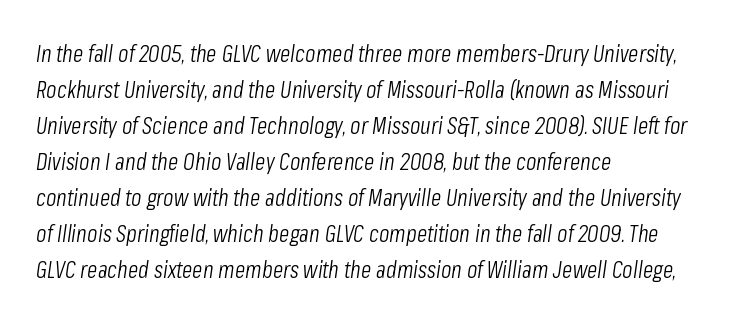
The image shows 24 px text type, italic (leaning right); set left-aligned, normal line spacing (1.5x), normal letter spacing, not underlined.
